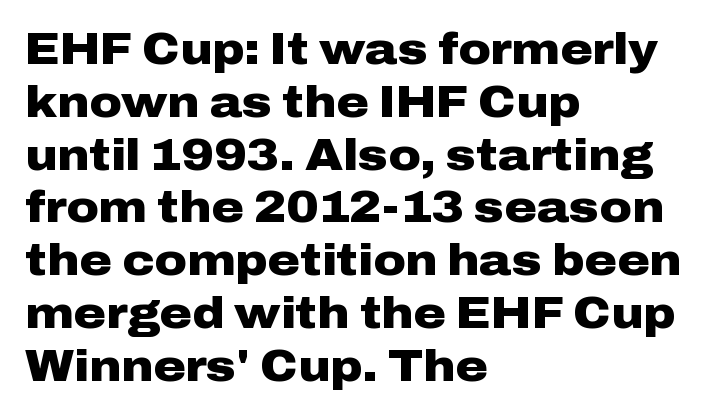
{"serif": "no", "italic": "no", "bold": "yes", "weight": "heavy", "width": "wide", "stroke_contrast": "low", "x_height": "medium", "monospaced": "no", "underline": "no", "align": "left", "line_spacing_ratio": 1.2, "letter_spacing": "normal", "letter_spacing_em": 0.0, "glyph_px": 44}
